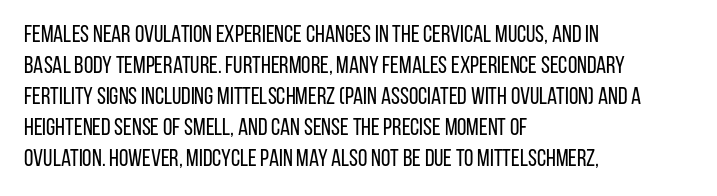
{"italic": "no", "bold": "no", "underline": "no", "align": "left", "line_spacing": "normal", "line_spacing_ratio": 1.29, "letter_spacing": "normal", "letter_spacing_em": 0.0, "glyph_px": 24}
